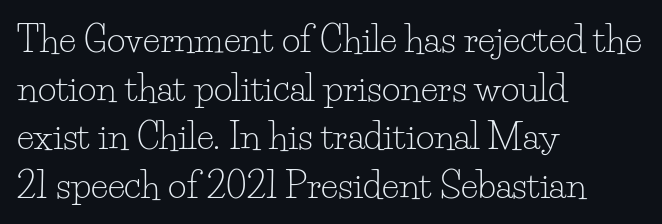
Q: Is the text bold? A: No.
Q: Is the text italic (slanted)? A: No, it is upright.
Q: Is the typeface a serif or a sans-serif typeface? A: Serif.
Q: Is the text underlined? A: No.
Q: How is the paragraph aligned? A: Left-aligned.
Q: Is the spacing between letters normal or unusually wide? A: Normal.
Q: Is the spacing between lines tight, normal or loose? A: Normal.
Q: Width (condensed, normal, or wide)? A: Normal.
Q: Stroke contrast? A: Low.
Q: x-height? A: Small.
Q: Monospaced? A: No.
